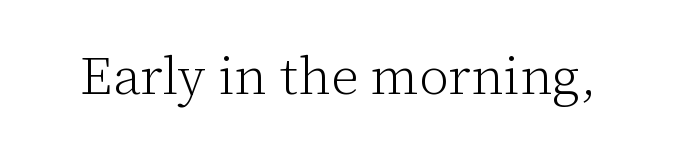
Rule under the text: the space is simply empty. Letter spacing: default. The characters are drawn with everyday or finer stroke widths. The letters advance in unequal steps, a hallmark of proportional type. Does the lettering tilt? It doesn't — this is upright. Serif or sans? Serif — the stroke terminals have little feet.
